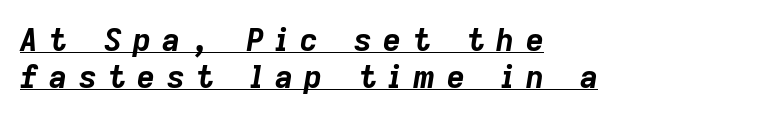
Q: Is the text bold? A: Yes.
Q: Is the text italic (slanted)? A: Yes, it leans right by about 9 degrees.
Q: Is the text underlined? A: Yes.
Q: How is the paragraph aligned? A: Left-aligned.
Q: Is the spacing between letters normal or unusually wide? A: Unusually wide.
Q: Width (condensed, normal, or wide)? A: Normal.
Q: Stroke contrast? A: Low.
Q: x-height? A: Medium.
Q: Monospaced? A: No.
